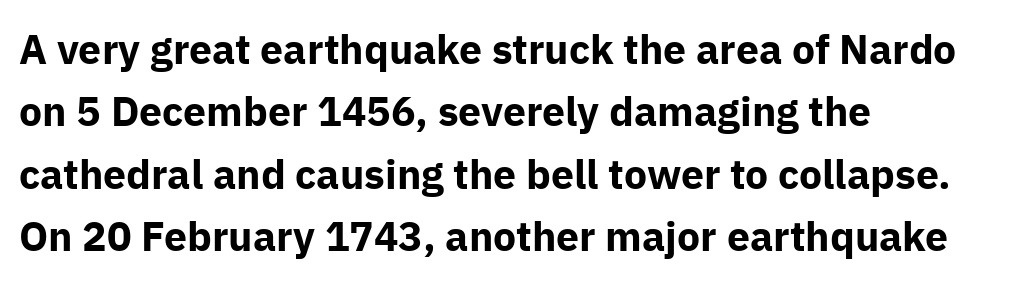
Q: Is the text bold? A: Yes.
Q: Is the text italic (slanted)? A: No, it is upright.
Q: Is the typeface a serif or a sans-serif typeface? A: Sans-serif.
Q: Is the text underlined? A: No.
Q: How is the paragraph aligned? A: Left-aligned.
Q: Is the spacing between letters normal or unusually wide? A: Normal.
Q: Is the spacing between lines tight, normal or loose? A: Normal.
Q: Width (condensed, normal, or wide)? A: Normal.
Q: Stroke contrast? A: Low.
Q: x-height? A: Medium.
Q: Monospaced? A: No.
